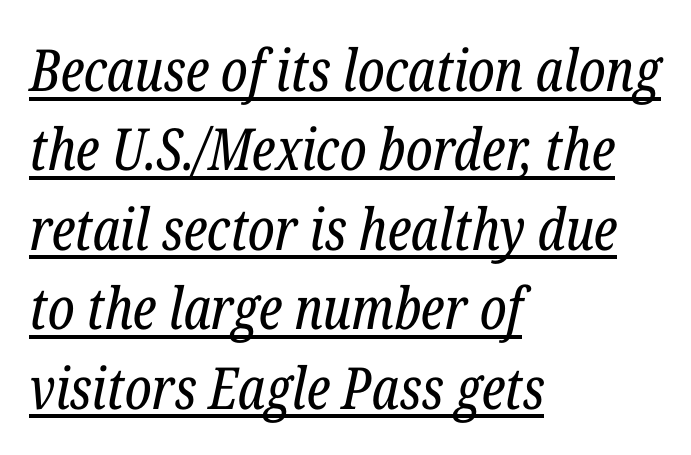
{"serif": "yes", "italic": "yes", "lean": "right", "slant_degrees": 12, "bold": "no", "weight": "regular", "width": "condensed", "stroke_contrast": "low", "x_height": "medium", "monospaced": "no", "underline": "yes", "align": "left", "line_spacing": "normal", "line_spacing_ratio": 1.37, "letter_spacing": "normal", "letter_spacing_em": 0.0, "glyph_px": 58}
